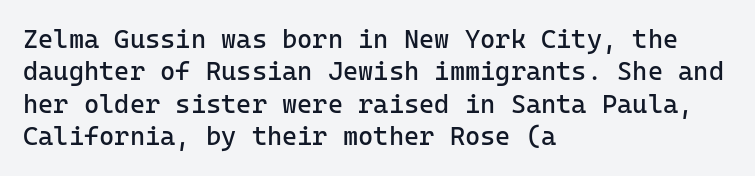
Q: Is the text bold? A: No.
Q: Is the text italic (slanted)? A: No, it is upright.
Q: Is the text underlined? A: No.
Q: How is the paragraph aligned? A: Left-aligned.
Q: Is the spacing between letters normal or unusually wide? A: Normal.
Q: Is the spacing between lines tight, normal or loose? A: Normal.
